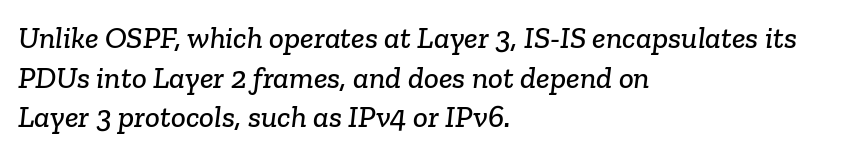
{"serif": "yes", "width": "normal", "stroke_contrast": "low", "x_height": "medium", "monospaced": "no", "underline": "no", "align": "left", "line_spacing": "normal", "line_spacing_ratio": 1.28, "letter_spacing": "normal", "letter_spacing_em": 0.0, "glyph_px": 31}
